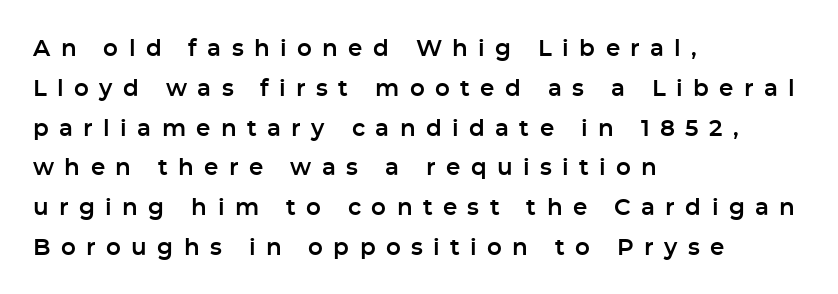
The image shows 23 px text type, upright; set left-aligned, line spacing 1.73x, unusually wide letter spacing (+0.45 em), not underlined.
